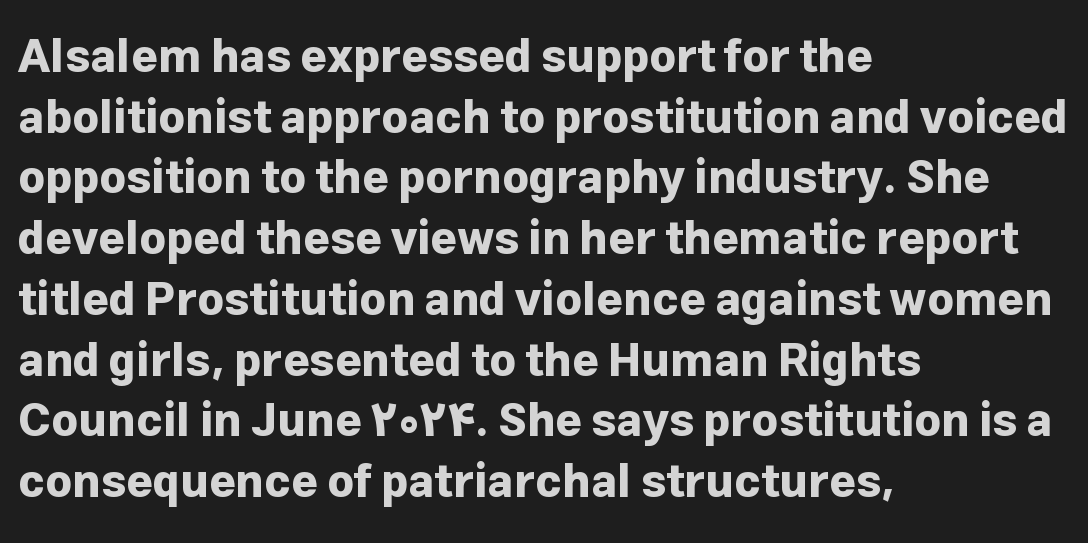
A bare baseline throughout the passage. No italicization has been applied; the sample stays upright. Classification — sans serif. Teacher's note: observe the even left margin — that is flush-left alignment. The designer left line spacing at the default.
